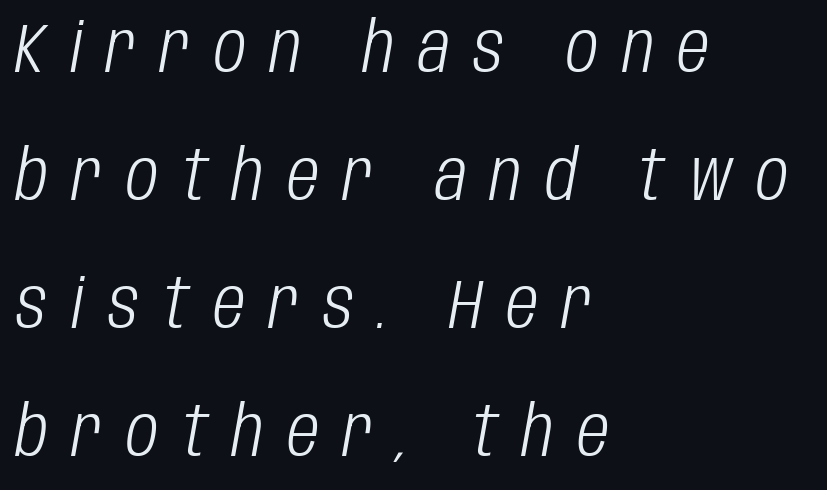
The image shows 70 px light, condensed type, italic (leaning right); set left-aligned, line spacing 1.83x, unusually wide letter spacing (+0.34 em), not underlined; low stroke contrast and a large x-height.
